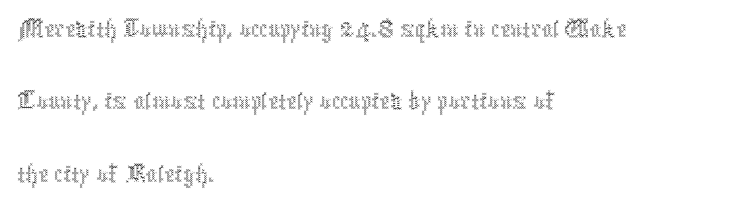
Q: Is the text bold? A: No.
Q: Is the text italic (slanted)? A: No, it is upright.
Q: Is the text underlined? A: No.
Q: How is the paragraph aligned? A: Left-aligned.
Q: Is the spacing between letters normal or unusually wide? A: Normal.
Q: Is the spacing between lines tight, normal or loose? A: Normal.
Q: Width (condensed, normal, or wide)? A: Condensed.
Q: x-height? A: Medium.
Q: Monospaced? A: No.
